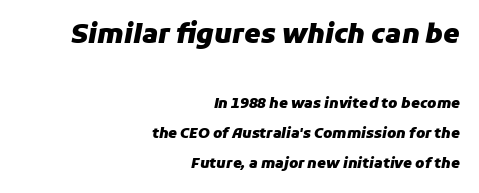
Q: Is the text bold? A: Yes.
Q: Is the text italic (slanted)? A: Yes, it leans right by about 11 degrees.
Q: Is the text underlined? A: No.
Q: How is the paragraph aligned? A: Right-aligned.
Q: Is the spacing between letters normal or unusually wide? A: Normal.
Q: Is the spacing between lines tight, normal or loose? A: Loose.
Q: Which block of text is set in a larger size, the first (top) or the second (bottom)? A: The first (top) one.
